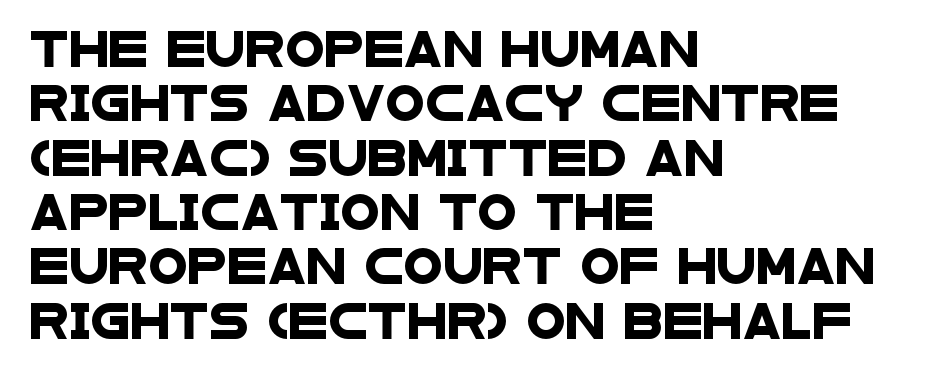
{"serif": "no", "width": "wide", "stroke_contrast": "low", "x_height": "large", "monospaced": "no", "underline": "no", "align": "left", "line_spacing": "normal", "line_spacing_ratio": 1.51, "letter_spacing": "normal", "letter_spacing_em": 0.0, "glyph_px": 36}
